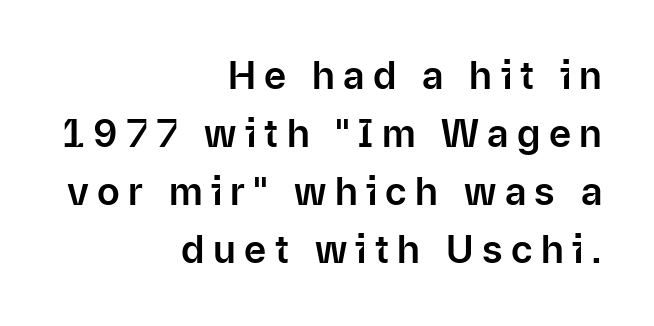
Short and long lines alike share a common ending point at right. The passage shown is typed in a proportional face where columns would drift. The block of text has a typical density, with ordinary space between rows. Honestly, the letter spacing is so wide it's the main thing you notice. Nothing sits at the stroke ends, so this counts as sans-serif. Each row of text sits above clean, open space.
